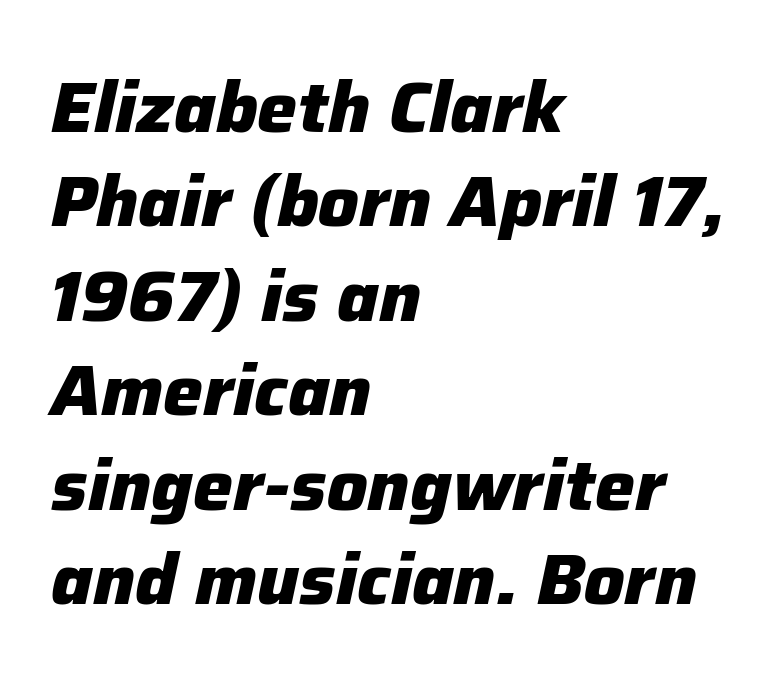
Q: Is the text bold? A: Yes.
Q: Is the text italic (slanted)? A: Yes, it leans right by about 12 degrees.
Q: Is the text underlined? A: No.
Q: How is the paragraph aligned? A: Left-aligned.
Q: Is the spacing between letters normal or unusually wide? A: Normal.
Q: Is the spacing between lines tight, normal or loose? A: Normal.
Q: Width (condensed, normal, or wide)? A: Normal.
Q: Stroke contrast? A: Low.
Q: x-height? A: Medium.
Q: Monospaced? A: No.
